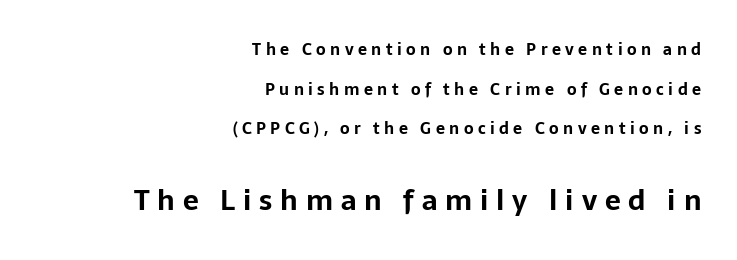
The image shows 28 px bold sans-serif type, upright; set right-aligned, loose line spacing (2.48x), unusually wide letter spacing (+0.28 em), not underlined; the second (bottom) block is 1.75x larger; low stroke contrast and a medium x-height.
